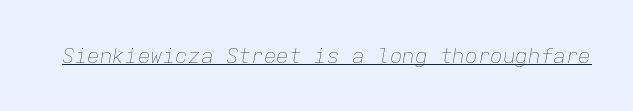
Inter-character spacing is left at the font's built-in metrics. Rendered with sloped, italic letterforms. Vertical stems look standard width or narrower in stroke. You can see a thin bar hugging the bottom of the glyphs.
